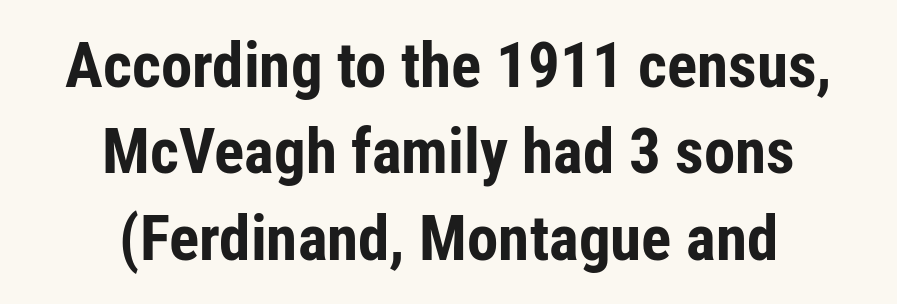
The image shows 63 px bold, condensed sans-serif type, upright; set centered, normal line spacing (1.37x), normal letter spacing, not underlined; low stroke contrast and a medium x-height.
